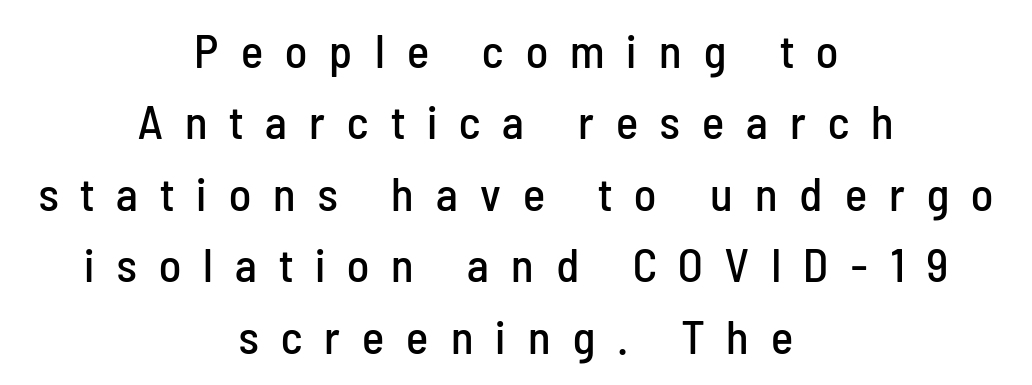
{"serif": "no", "italic": "no", "width": "condensed", "stroke_contrast": "low", "x_height": "medium", "monospaced": "no", "underline": "no", "align": "center", "line_spacing": "normal", "line_spacing_ratio": 1.52, "letter_spacing": "wide", "letter_spacing_em": 0.47, "glyph_px": 47}
